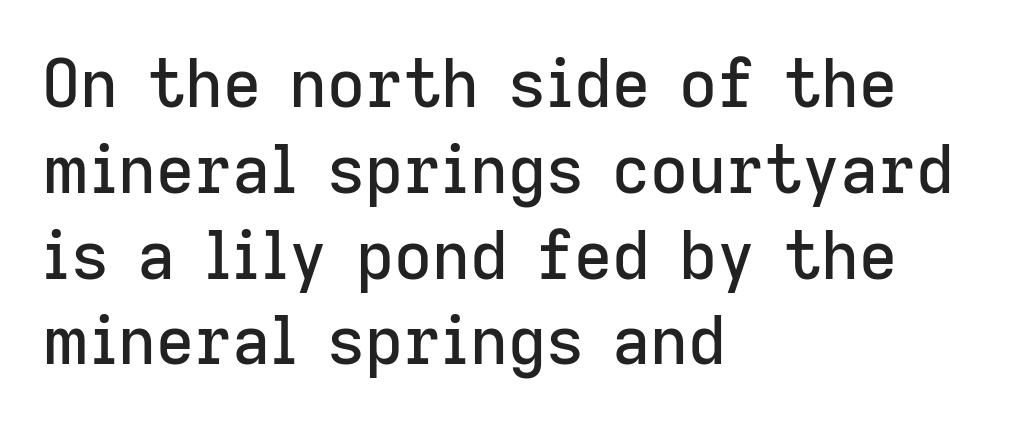
{"serif": "no", "italic": "no", "width": "normal", "stroke_contrast": "low", "x_height": "medium", "monospaced": "no", "underline": "no", "align": "left", "line_spacing": "normal", "line_spacing_ratio": 1.3, "letter_spacing": "normal", "letter_spacing_em": 0.0, "glyph_px": 66}
